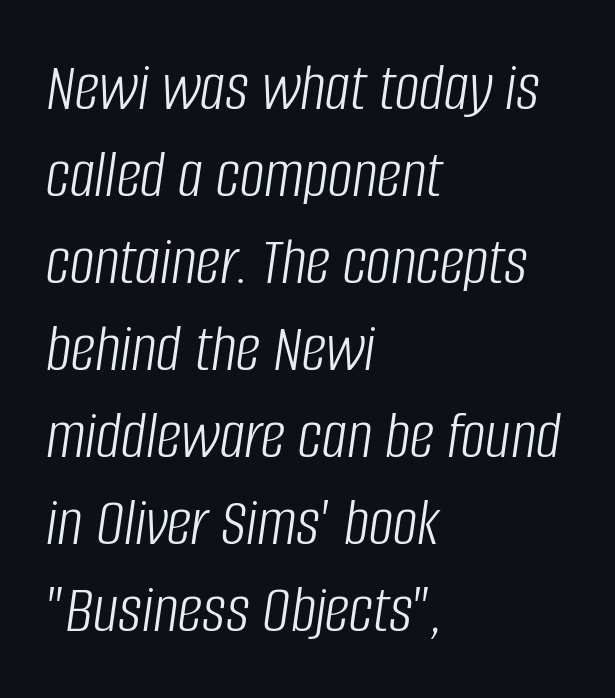
{"italic": "yes", "lean": "right", "slant_degrees": 8, "bold": "no", "weight": "light", "width": "condensed", "stroke_contrast": "low", "x_height": "large", "monospaced": "no", "underline": "no", "align": "left", "line_spacing": "normal", "line_spacing_ratio": 1.26, "letter_spacing": "normal", "letter_spacing_em": 0.0, "glyph_px": 69}
